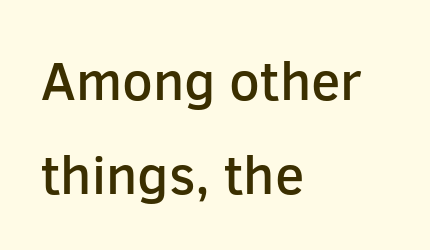
The typography opts for an upright posture over an oblique one. Each letter keeps its own natural width here, so spacing adapts to shape. Examine the stroke ends and you'll find no serifs. These lines keep a tight, regular rhythm from letter to letter. Emphasis by weight is partial: semibold. Where is the straight margin? On the left.
